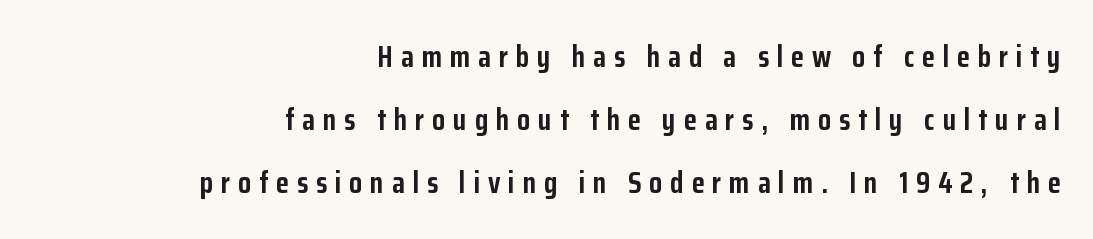
{"serif": "no", "italic": "no", "bold": "yes", "weight": "semibold", "width": "condensed", "stroke_contrast": "low", "x_height": "medium", "monospaced": "no", "underline": "no", "align": "right", "line_spacing": "loose", "line_spacing_ratio": 2.1, "letter_spacing": "wide", "letter_spacing_em": 0.26, "glyph_px": 30}
